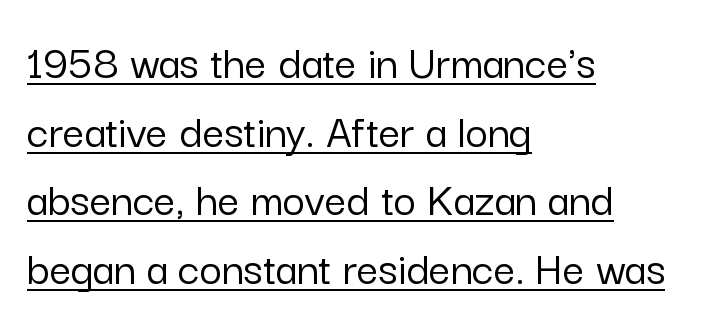
{"serif": "no", "italic": "no", "width": "normal", "stroke_contrast": "low", "x_height": "medium", "monospaced": "no", "underline": "yes", "align": "left", "line_spacing": "normal", "line_spacing_ratio": 1.43, "letter_spacing": "normal", "letter_spacing_em": 0.0, "glyph_px": 48}
